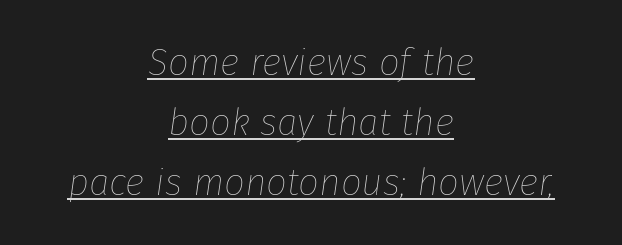
Q: Is the text bold? A: No.
Q: Is the text italic (slanted)? A: Yes, it leans right by about 8 degrees.
Q: Is the text underlined? A: Yes.
Q: How is the paragraph aligned? A: Centered.
Q: Is the spacing between letters normal or unusually wide? A: Normal.
Q: Is the spacing between lines tight, normal or loose? A: Normal.
Q: Width (condensed, normal, or wide)? A: Normal.
Q: Stroke contrast? A: Low.
Q: x-height? A: Medium.
Q: Monospaced? A: No.
